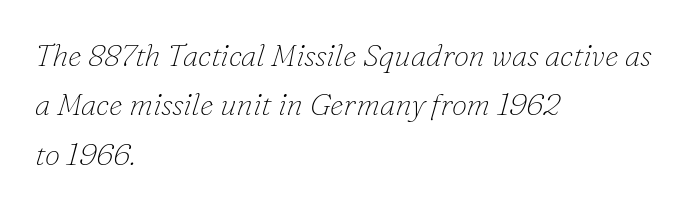
Q: Is the text bold? A: No.
Q: Is the text italic (slanted)? A: Yes, it leans right by about 16 degrees.
Q: Is the typeface a serif or a sans-serif typeface? A: Serif.
Q: Is the text underlined? A: No.
Q: How is the paragraph aligned? A: Left-aligned.
Q: Is the spacing between letters normal or unusually wide? A: Normal.
Q: Is the spacing between lines tight, normal or loose? A: Normal.
Q: Width (condensed, normal, or wide)? A: Normal.
Q: Stroke contrast? A: Low.
Q: x-height? A: Small.
Q: Monospaced? A: No.
